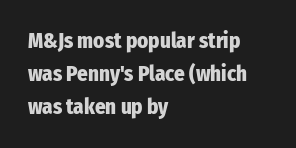
The sample has been set heavy, in full bold. Any mark beneath the type? The region is blank. The ragged edge is on the right, which tells us the setting is flush left. This sample uses plain, unmodified letter spacing. Posture: vertical. Does the leading feel generous? No, just average.
